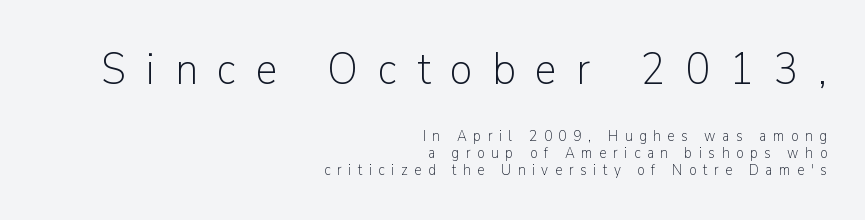
The image shows 45 px light sans-serif type, upright; set right-aligned, tight line spacing (1.14x), unusually wide letter spacing (+0.44 em), not underlined; the first (top) block is 3.0x larger; low stroke contrast and a medium x-height.
